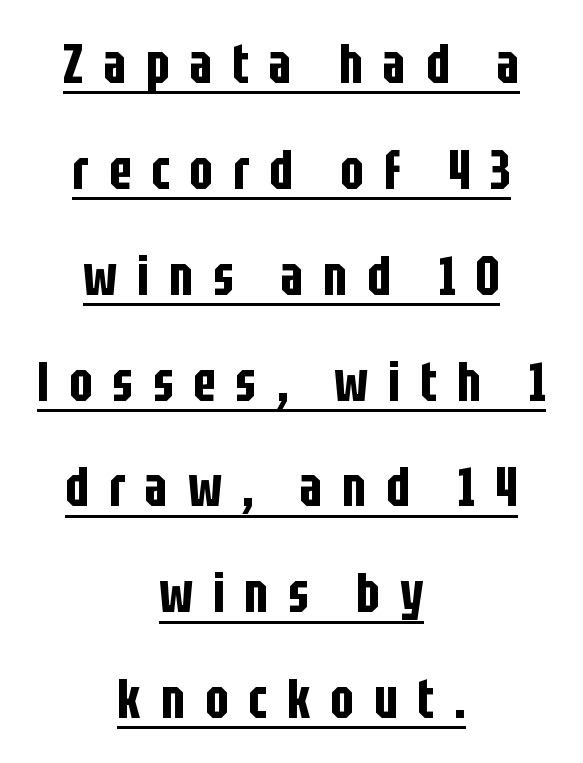
Loose tracking; the words dissolve into strings of separated letters. This rendering employs a face without finishing strokes, i.e., a sans-serif. Horizontal alignment here is central, giving a formal, balanced look. Proportional: the letters do not fall into vertical columns. Underlining? Definitely there.
